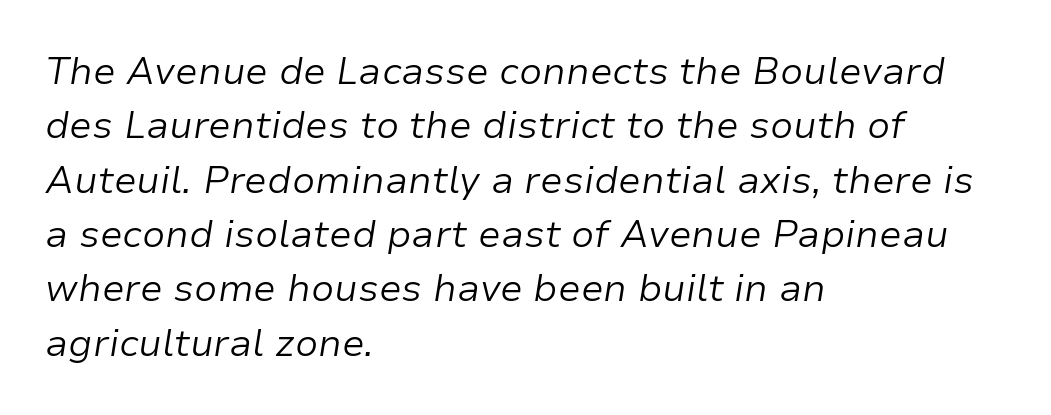
Q: Is the text bold? A: No.
Q: Is the text italic (slanted)? A: Yes, it leans right by about 9 degrees.
Q: Is the text underlined? A: No.
Q: How is the paragraph aligned? A: Left-aligned.
Q: Is the spacing between letters normal or unusually wide? A: Normal.
Q: Is the spacing between lines tight, normal or loose? A: Normal.
Q: Width (condensed, normal, or wide)? A: Normal.
Q: Stroke contrast? A: Low.
Q: x-height? A: Medium.
Q: Monospaced? A: No.
